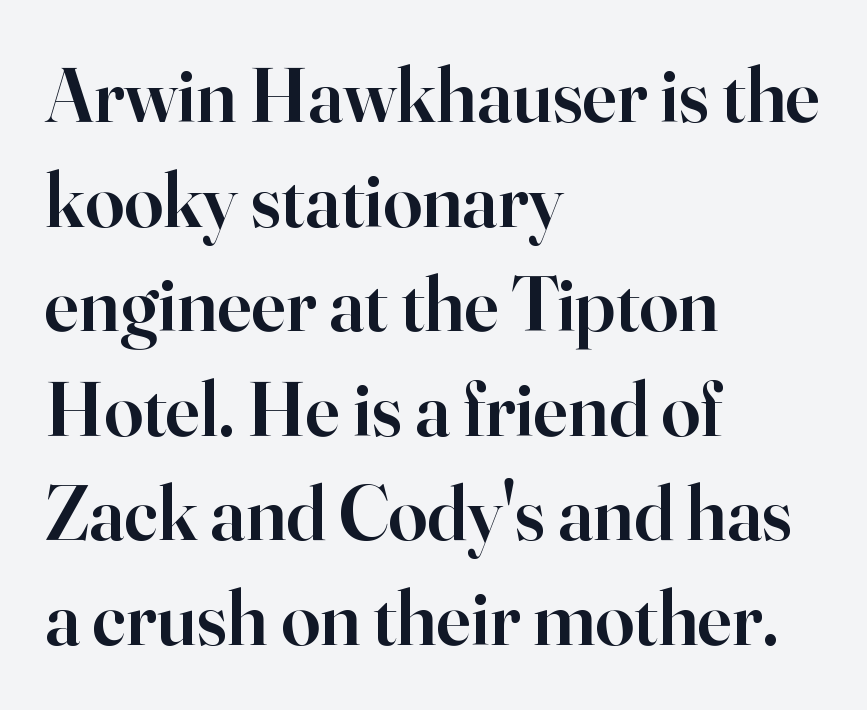
In terms of letterspacing, this is plain default setting. Students, this is semibold: more ink than regular, less than bold. Ascenders rise straight up at ninety degrees. The type family on display is of the serif kind.
